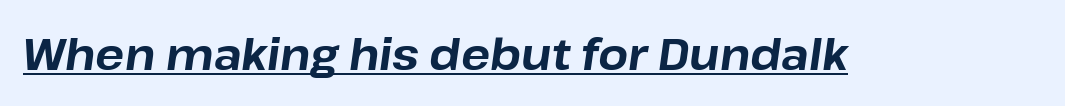
The image shows 43 px bold type, italic (leaning right); set normal letter spacing, underlined; low stroke contrast and a medium x-height.
